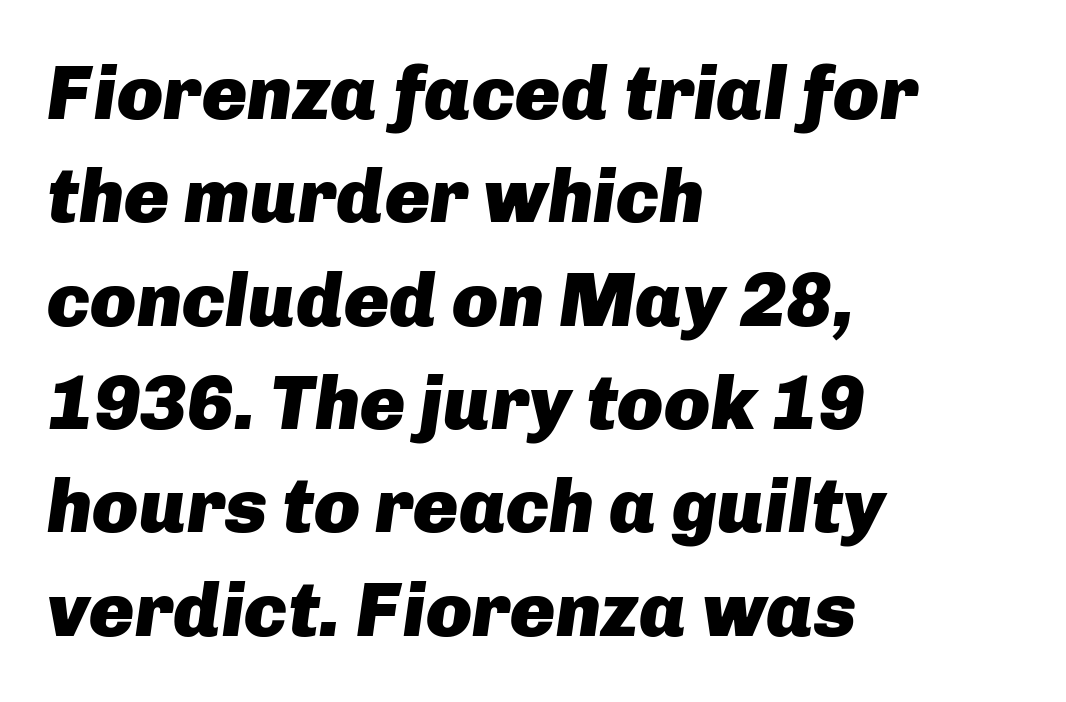
The image shows 76 px heavy type, italic (leaning right); set left-aligned, normal line spacing (1.36x), normal letter spacing, not underlined; low stroke contrast and a medium x-height.
